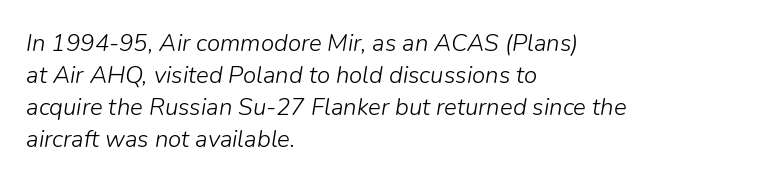
The image shows 24 px text type, italic (leaning right); set left-aligned, normal line spacing (1.33x), normal letter spacing, not underlined.
